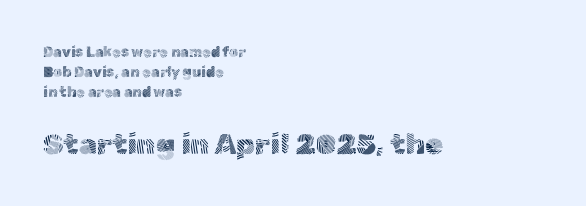
Weight: regular or lighter. The rendering uses a moderate line-height, typical for paragraphs. The face used here is rendered with its standard letterfit. Bigger letters appear in the bottom chunk; the top chunk is reduced. Notice how the passage keeps a crisp vertical edge on the left only.
